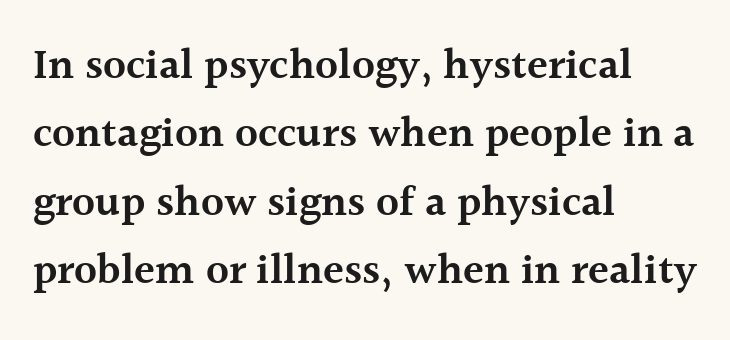
The image shows 43 px semibold serif type, upright; set left-aligned, normal line spacing (1.59x), normal letter spacing, not underlined; a medium x-height.
